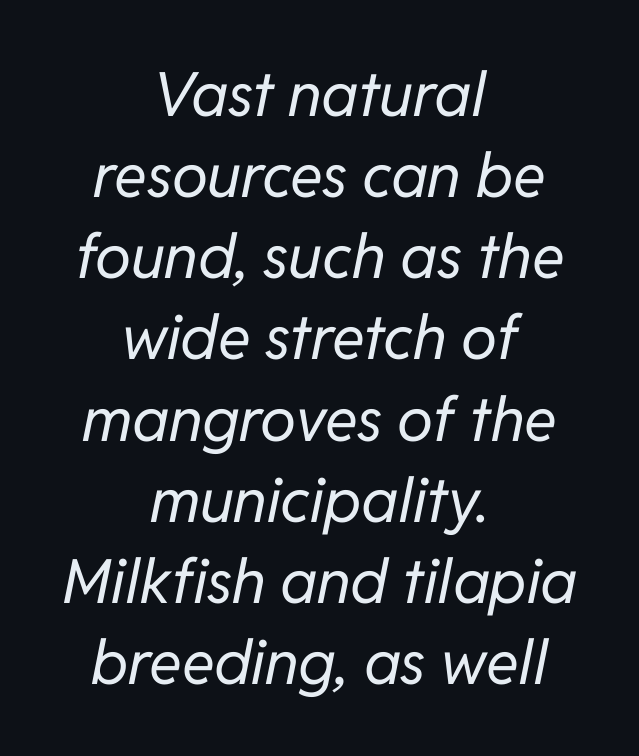
Interline gaps are of average width in this sample. It's the slanting kind of type. Do the characters align in a grid? No, the font is proportional. Standard letterfit; no display-style spreading of the glyphs.
